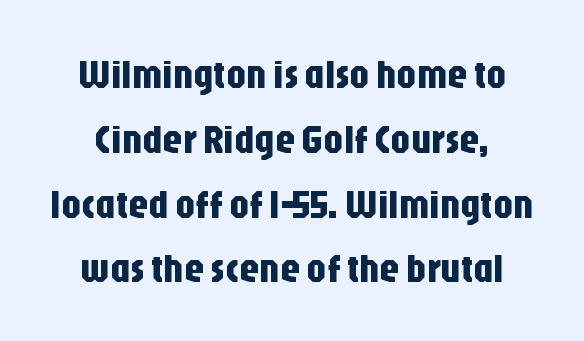
Q: Is the text italic (slanted)? A: No, it is upright.
Q: Is the typeface a serif or a sans-serif typeface? A: Sans-serif.
Q: Is the text underlined? A: No.
Q: Is the spacing between letters normal or unusually wide? A: Normal.
Q: Is the spacing between lines tight, normal or loose? A: Normal.
Q: Width (condensed, normal, or wide)? A: Condensed.
Q: Stroke contrast? A: Low.
Q: x-height? A: Large.
Q: Monospaced? A: No.
